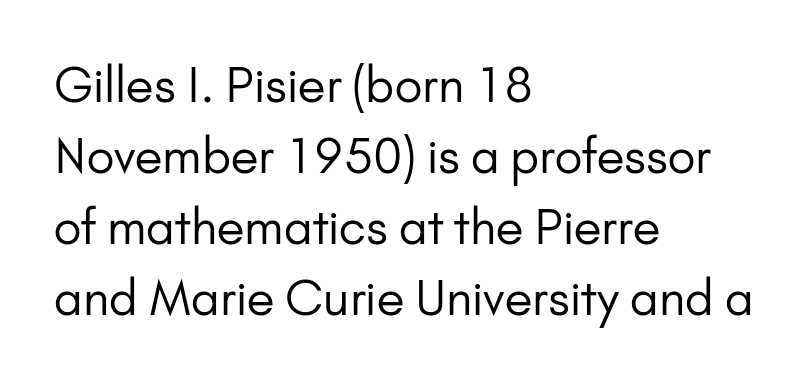
The image shows 48 px regular-weight sans-serif type, upright; set left-aligned, normal line spacing (1.48x), normal letter spacing, not underlined; low stroke contrast and a small x-height.
